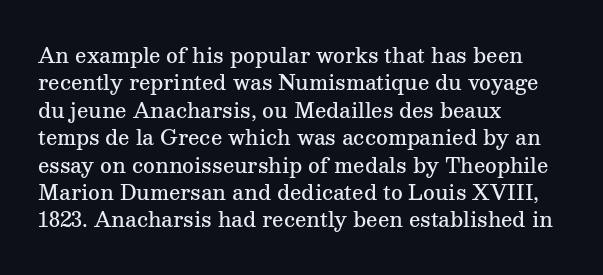
The specimen reads as upright at a glance. Each new line begins a customary step beneath the previous one. Has an underline been added? It has not. Its strokes are somewhat broadened, the hallmark of semibold type.
